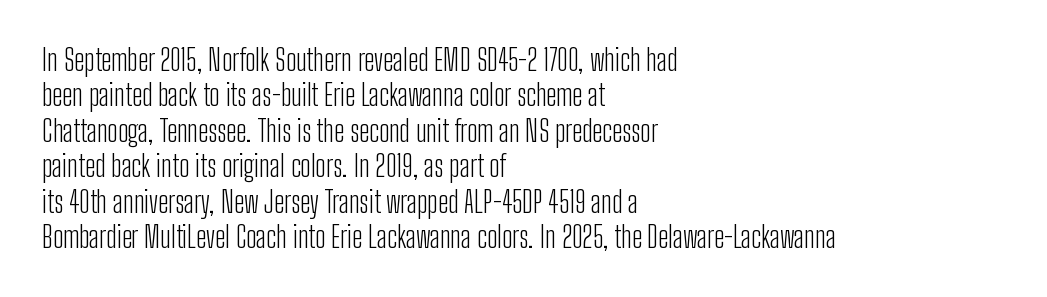
{"serif": "no", "italic": "no", "bold": "no", "weight": "light", "width": "condensed", "stroke_contrast": "low", "x_height": "medium", "monospaced": "no", "underline": "no", "align": "left", "line_spacing_ratio": 1.22, "letter_spacing": "normal", "letter_spacing_em": 0.0, "glyph_px": 29}
